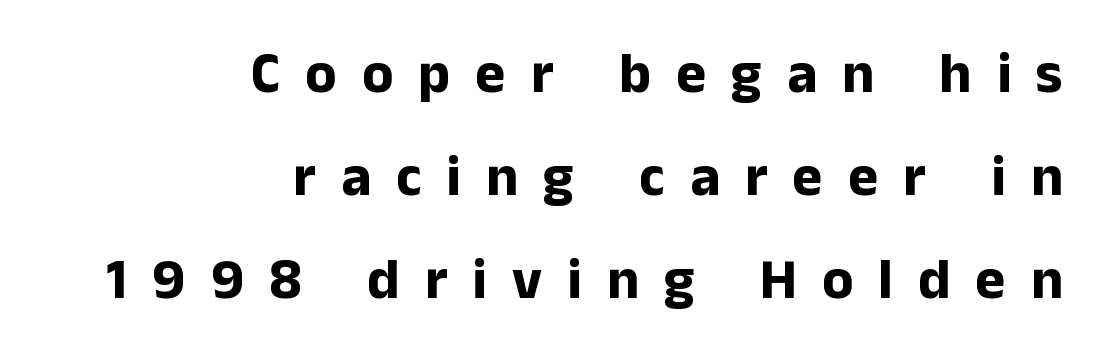
You could only call the tracking loose — the letters float apart. Here the designer chose a conventional face with non-uniform glyph widths. The passage shown is emphatically bold. A flush-right, rag-left setting is used for this passage. I'd call this a sans setting — the letters go barefoot. Vertical strokes here are truly vertical.
